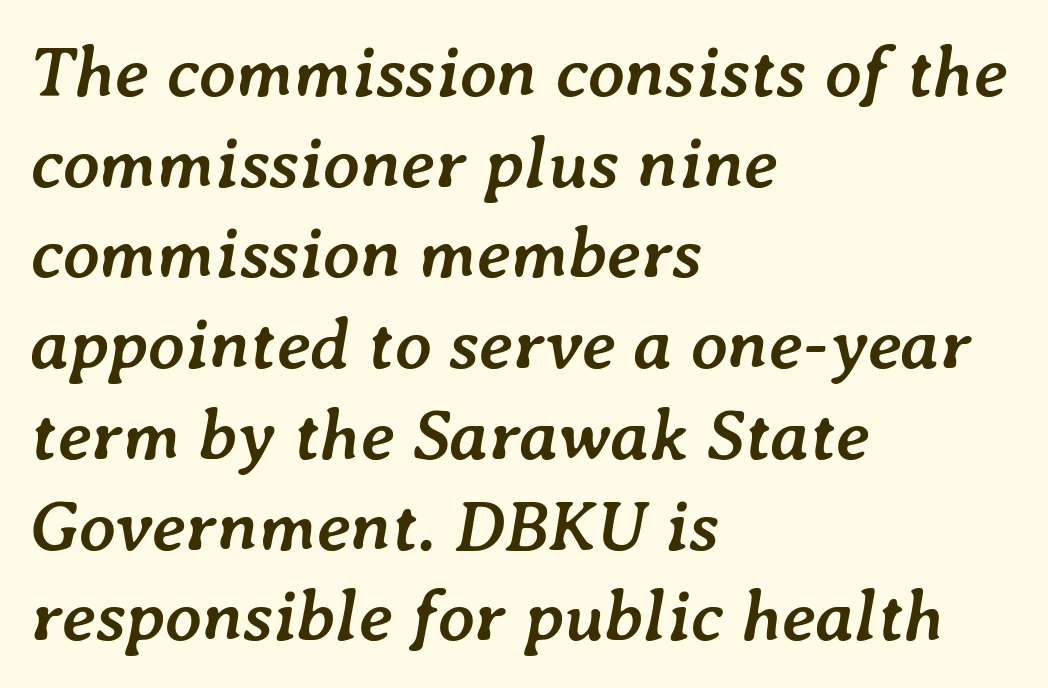
Q: Is the text bold? A: Yes.
Q: Is the text italic (slanted)? A: Yes, it leans right by about 7 degrees.
Q: Is the text underlined? A: No.
Q: How is the paragraph aligned? A: Left-aligned.
Q: Is the spacing between letters normal or unusually wide? A: Normal.
Q: Is the spacing between lines tight, normal or loose? A: Normal.
Q: Width (condensed, normal, or wide)? A: Normal.
Q: Stroke contrast? A: Low.
Q: x-height? A: Medium.
Q: Monospaced? A: No.
